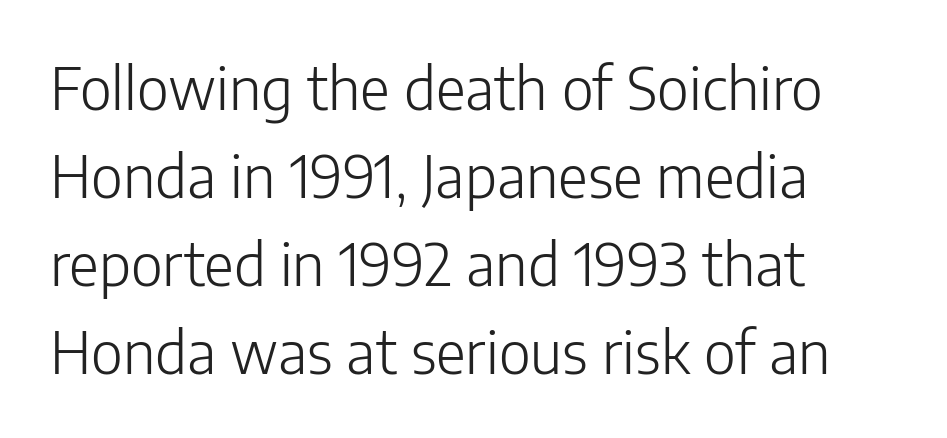
{"serif": "no", "italic": "no", "bold": "no", "weight": "light", "width": "normal", "stroke_contrast": "low", "x_height": "medium", "monospaced": "no", "underline": "no", "align": "left", "line_spacing": "normal", "line_spacing_ratio": 1.52, "letter_spacing": "normal", "letter_spacing_em": 0.0, "glyph_px": 58}
